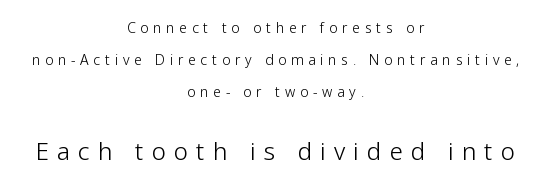
The rendering positions every line midway between the sides. Larger block? The one below; the one above is distinctly smaller. The area under the type is left untouched. Spacing between characters has been opened up far beyond the box default.
